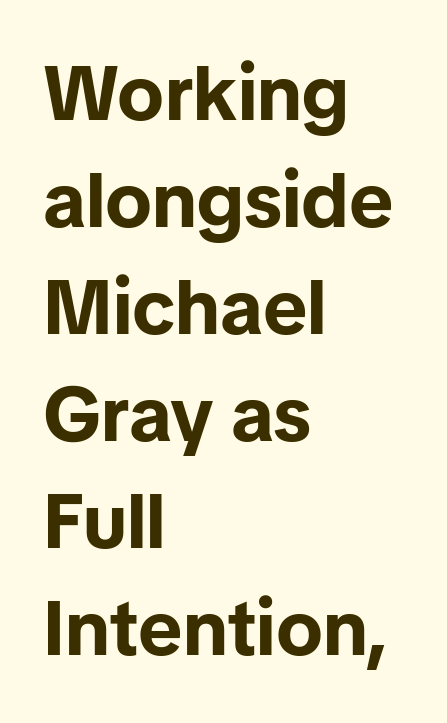
{"serif": "no", "italic": "no", "bold": "yes", "weight": "bold", "width": "normal", "stroke_contrast": "low", "x_height": "medium", "monospaced": "no", "underline": "no", "align": "left", "line_spacing": "normal", "line_spacing_ratio": 1.39, "letter_spacing": "normal", "letter_spacing_em": 0.0, "glyph_px": 77}
